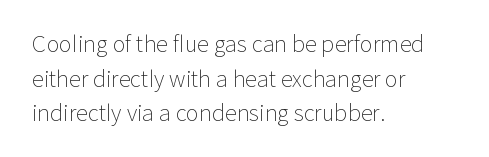
{"italic": "no", "bold": "no", "underline": "no", "align": "left", "line_spacing": "normal", "line_spacing_ratio": 1.57, "letter_spacing": "normal", "letter_spacing_em": 0.0, "glyph_px": 22}
